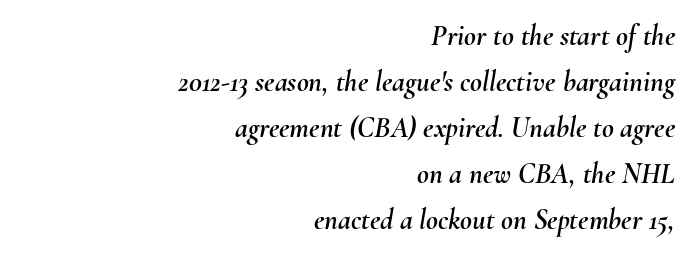
Q: Is the text italic (slanted)? A: Yes, it leans right by about 10 degrees.
Q: Is the text underlined? A: No.
Q: How is the paragraph aligned? A: Right-aligned.
Q: Is the spacing between letters normal or unusually wide? A: Normal.
Q: Is the spacing between lines tight, normal or loose? A: Normal.
Q: Width (condensed, normal, or wide)? A: Normal.
Q: Stroke contrast? A: Medium.
Q: x-height? A: Small.
Q: Monospaced? A: No.
